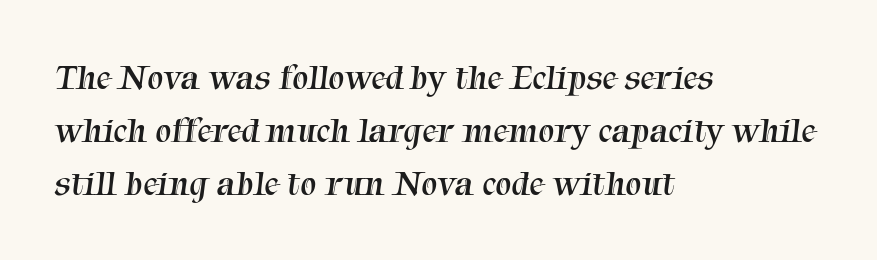
The image shows 36 px regular-weight serif type; set left-aligned, normal line spacing (1.47x), normal letter spacing, not underlined; medium stroke contrast and a medium x-height.
